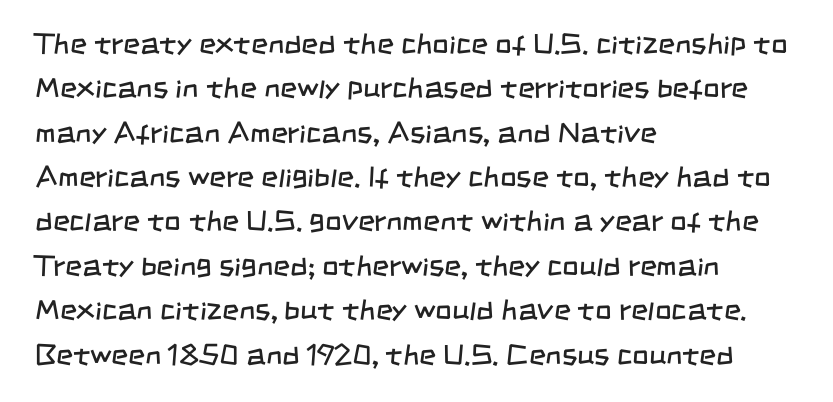
Q: Is the text bold? A: No.
Q: Is the typeface a serif or a sans-serif typeface? A: Sans-serif.
Q: Is the text underlined? A: No.
Q: How is the paragraph aligned? A: Left-aligned.
Q: Is the spacing between letters normal or unusually wide? A: Normal.
Q: Is the spacing between lines tight, normal or loose? A: Normal.
Q: Width (condensed, normal, or wide)? A: Condensed.
Q: Stroke contrast? A: Low.
Q: x-height? A: Large.
Q: Monospaced? A: No.
